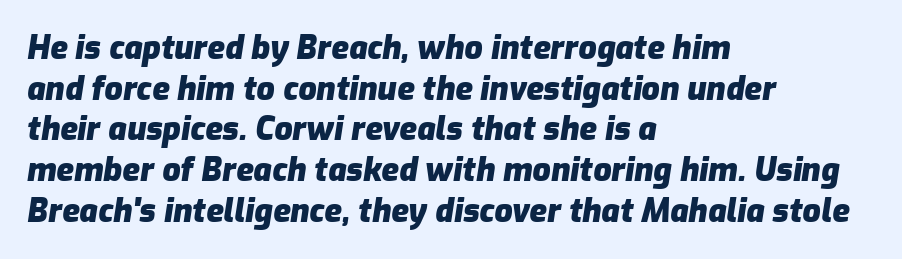
The passage shown is emphatically bold. The letterforms sit shoulder to shoulder at normal distance. Italic? Definitely — the glyphs are oblique. One glance says typical: line gaps are just what's usual. A typesetter would call this proportional, since set widths differ per character.
